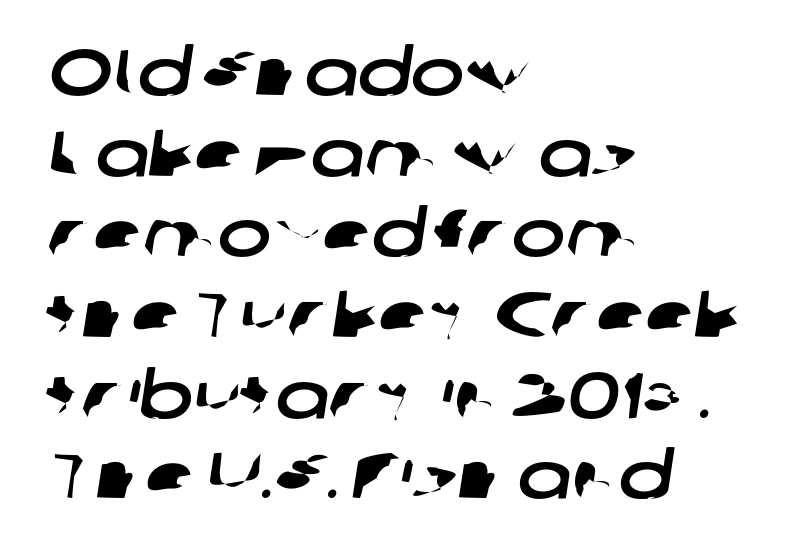
{"serif": "no", "width": "wide", "stroke_contrast": "low", "x_height": "medium", "monospaced": "no", "underline": "no", "align": "left", "line_spacing": "normal", "line_spacing_ratio": 1.26, "letter_spacing": "normal", "letter_spacing_em": 0.0, "glyph_px": 64}
